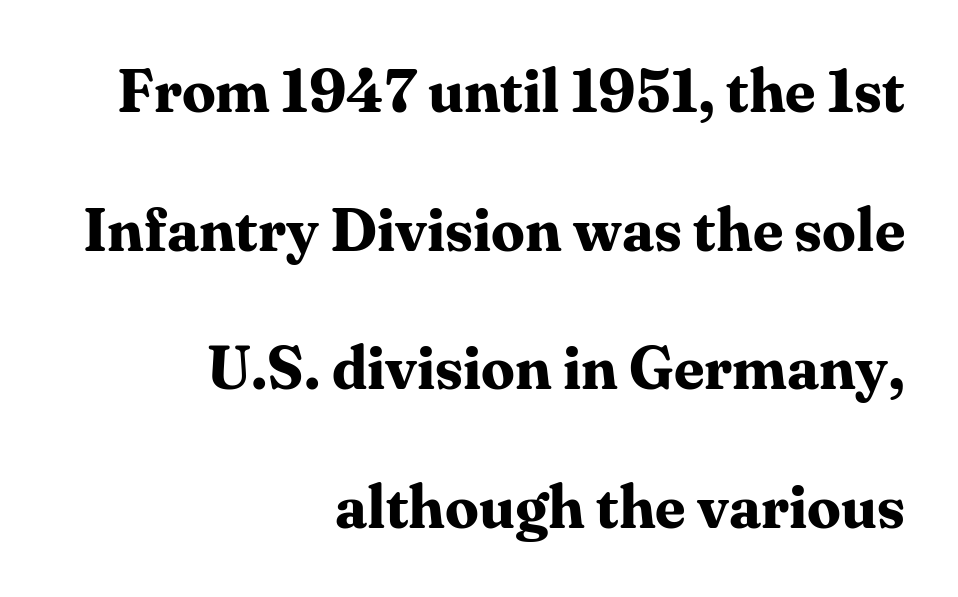
The image shows 60 px bold serif type, upright; set right-aligned, loose line spacing (2.31x), normal letter spacing, not underlined; medium stroke contrast and a medium x-height.
